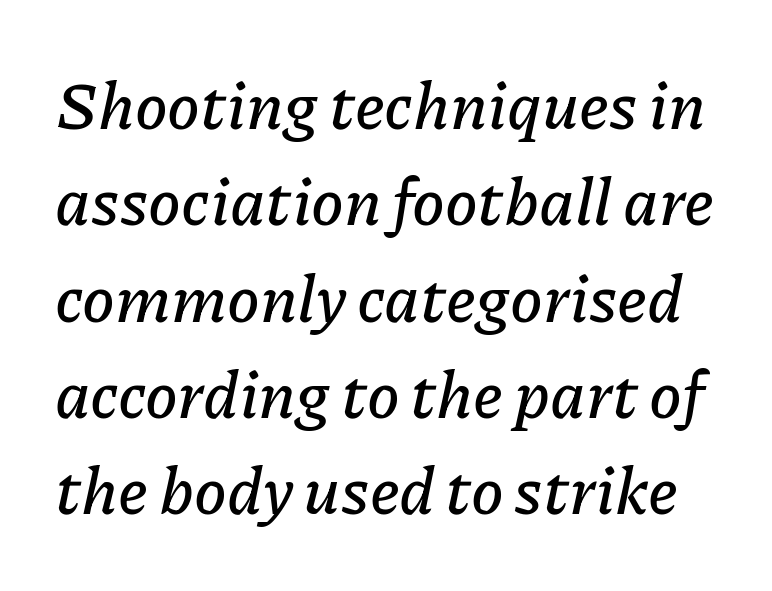
{"italic": "yes", "lean": "right", "slant_degrees": 11, "width": "normal", "stroke_contrast": "low", "x_height": "medium", "monospaced": "no", "underline": "no", "line_spacing": "normal", "line_spacing_ratio": 1.46, "letter_spacing": "normal", "letter_spacing_em": 0.0, "glyph_px": 66}
